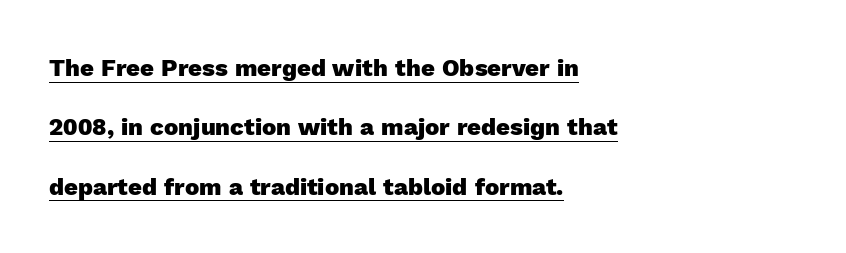
{"italic": "no", "bold": "yes", "underline": "yes", "align": "left", "line_spacing": "loose", "line_spacing_ratio": 2.47, "letter_spacing": "normal", "letter_spacing_em": 0.0, "glyph_px": 24}
